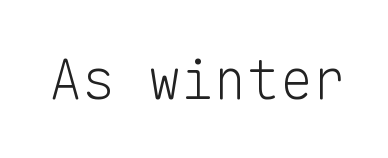
{"serif": "no", "italic": "no", "bold": "no", "weight": "light", "width": "normal", "stroke_contrast": "low", "x_height": "medium", "monospaced": "yes", "underline": "no", "letter_spacing": "normal", "letter_spacing_em": 0.0, "glyph_px": 55}
